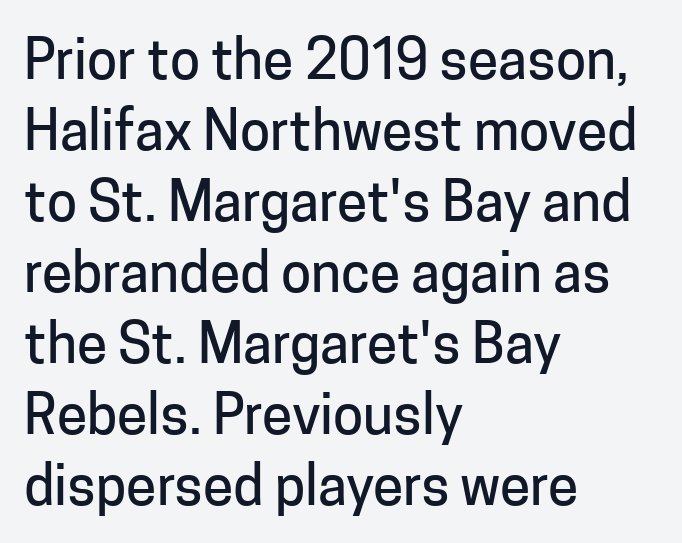
Q: Is the text italic (slanted)? A: No, it is upright.
Q: Is the typeface a serif or a sans-serif typeface? A: Sans-serif.
Q: Is the text underlined? A: No.
Q: How is the paragraph aligned? A: Left-aligned.
Q: Is the spacing between letters normal or unusually wide? A: Normal.
Q: Is the spacing between lines tight, normal or loose? A: Normal.
Q: Width (condensed, normal, or wide)? A: Normal.
Q: Stroke contrast? A: Low.
Q: x-height? A: Medium.
Q: Monospaced? A: No.
